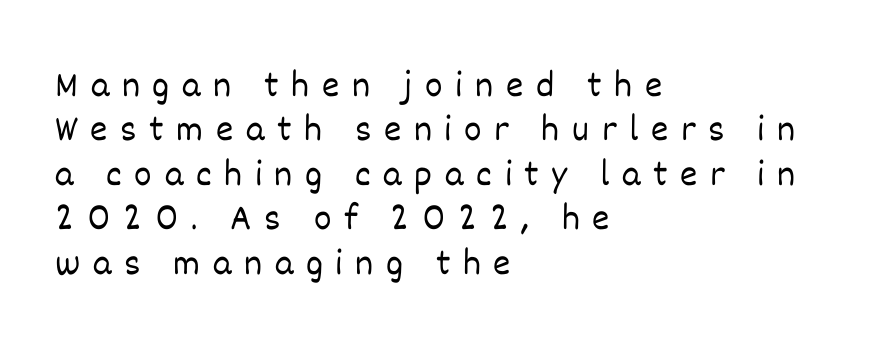
{"italic": "no", "bold": "no", "weight": "light", "width": "normal", "stroke_contrast": "low", "x_height": "large", "monospaced": "no", "underline": "no", "align": "left", "line_spacing_ratio": 1.2, "letter_spacing": "wide", "letter_spacing_em": 0.34, "glyph_px": 37}
